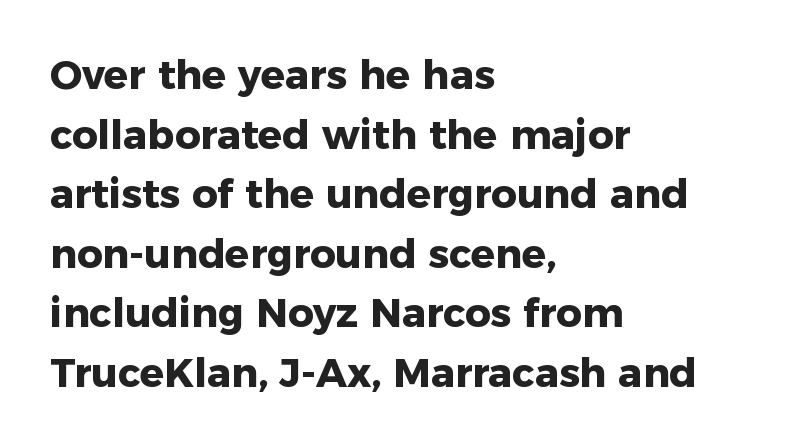
Q: Is the text bold? A: Yes.
Q: Is the text italic (slanted)? A: No, it is upright.
Q: Is the typeface a serif or a sans-serif typeface? A: Sans-serif.
Q: Is the text underlined? A: No.
Q: How is the paragraph aligned? A: Left-aligned.
Q: Is the spacing between letters normal or unusually wide? A: Normal.
Q: Is the spacing between lines tight, normal or loose? A: Normal.
Q: Width (condensed, normal, or wide)? A: Normal.
Q: Stroke contrast? A: Low.
Q: x-height? A: Medium.
Q: Monospaced? A: No.
